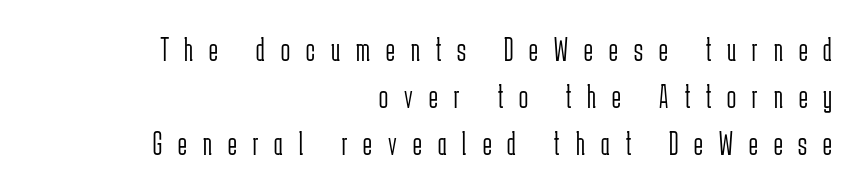
{"serif": "no", "italic": "no", "bold": "no", "weight": "light", "width": "condensed", "stroke_contrast": "low", "x_height": "medium", "monospaced": "no", "underline": "no", "align": "right", "line_spacing": "normal", "line_spacing_ratio": 1.42, "letter_spacing": "wide", "letter_spacing_em": 0.49, "glyph_px": 33}
